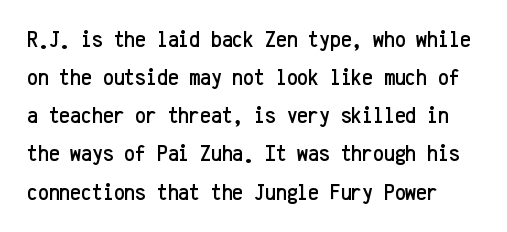
Q: Is the text italic (slanted)? A: No, it is upright.
Q: Is the text underlined? A: No.
Q: Is the spacing between letters normal or unusually wide? A: Normal.
Q: Is the spacing between lines tight, normal or loose? A: Normal.
